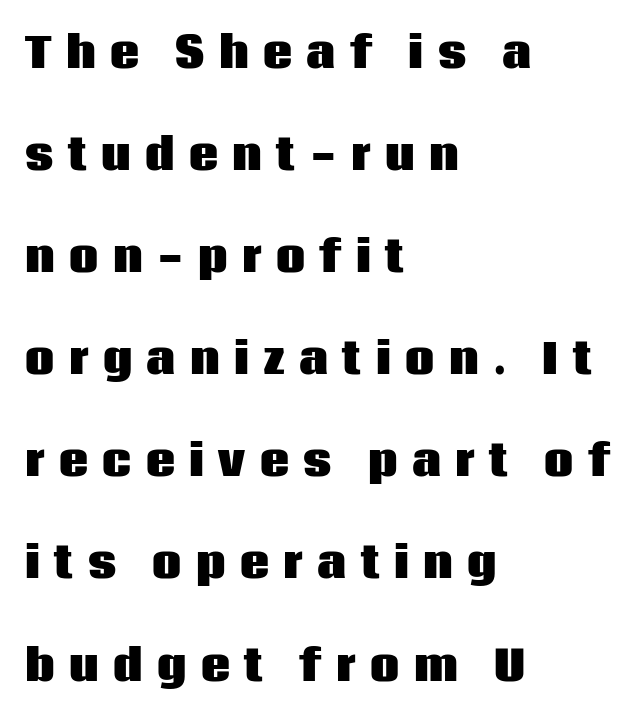
The image shows 41 px heavy sans-serif type, upright; set left-aligned, loose line spacing (2.49x), unusually wide letter spacing (+0.35 em), not underlined; low stroke contrast and a large x-height.
